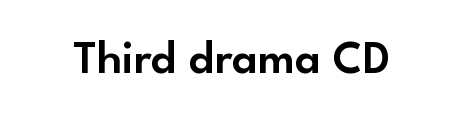
Q: Is the text italic (slanted)? A: No, it is upright.
Q: Is the typeface a serif or a sans-serif typeface? A: Sans-serif.
Q: Is the text underlined? A: No.
Q: Is the spacing between letters normal or unusually wide? A: Normal.
Q: Width (condensed, normal, or wide)? A: Normal.
Q: Stroke contrast? A: Low.
Q: x-height? A: Small.
Q: Monospaced? A: No.
